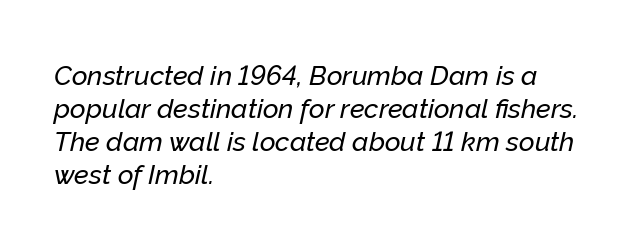
The image shows 27 px text type, italic (leaning right); set left-aligned, line spacing 1.22x, normal letter spacing, not underlined.
